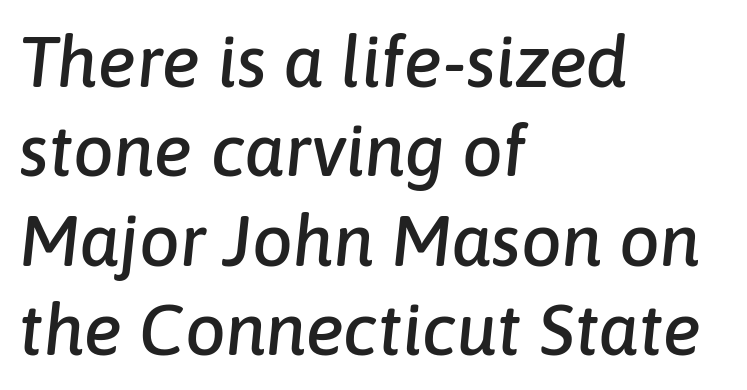
Line starts are locked; line ends wander. Check the space under the baseline: it is left empty. Spacing verdict: proportional, widths tailored to each character. There's an unmistakable incline to the writing here. The rendering keeps characters at their native spacing.
